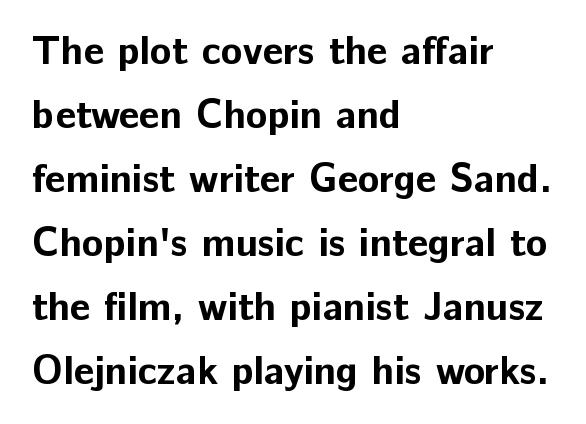
All the whitespace from short lines collects on the right. Tracking value appears to be zero — textbook default spacing. Heavy-handed strokes throughout: this text is bold. The letters stand upright; this is a roman face.
